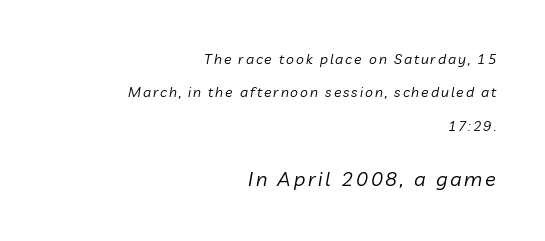
The image shows 20 px text type, italic (leaning right); set right-aligned, loose line spacing (2.39x), not underlined; the second (bottom) block is 1.43x larger.
